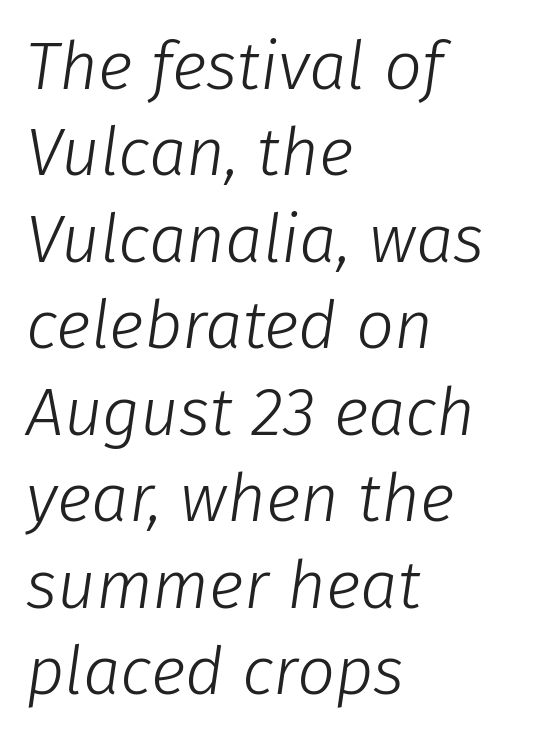
The image shows 67 px light type, italic (leaning right); set left-aligned, normal line spacing (1.29x), normal letter spacing, not underlined; low stroke contrast and a medium x-height.
